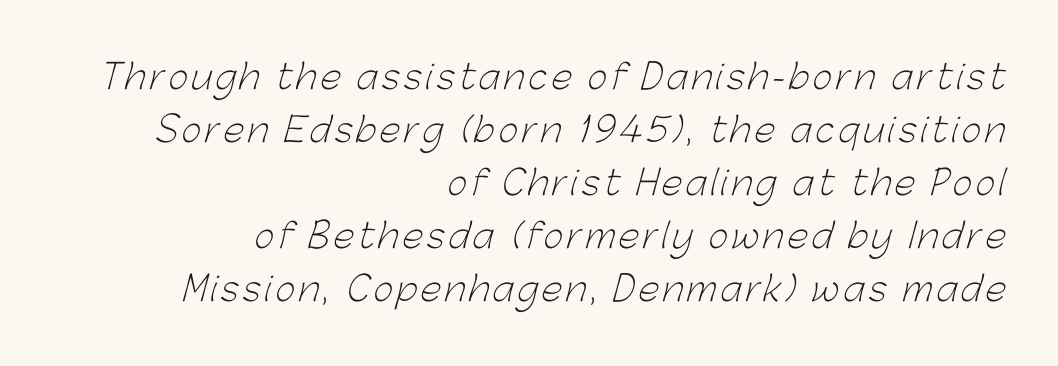
{"serif": "no", "bold": "no", "weight": "light", "width": "normal", "stroke_contrast": "low", "x_height": "medium", "monospaced": "no", "underline": "no", "align": "right", "line_spacing": "normal", "line_spacing_ratio": 1.56, "glyph_px": 34}
